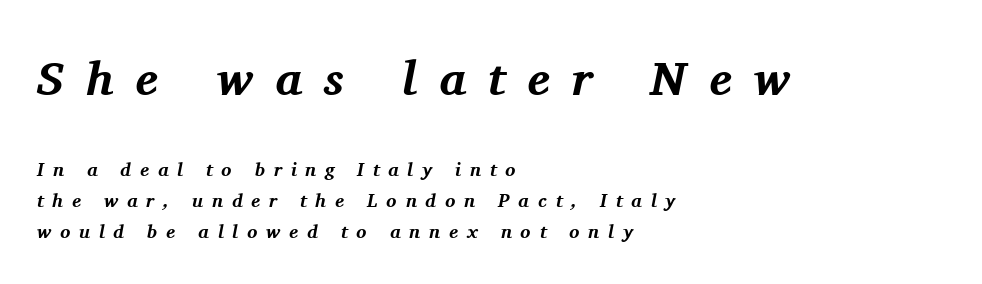
The image shows 48 px bold serif type, italic (leaning right); set left-aligned, normal line spacing (1.62x), unusually wide letter spacing (+0.46 em), not underlined; the first (top) block is 2.53x larger; medium stroke contrast and a medium x-height.
